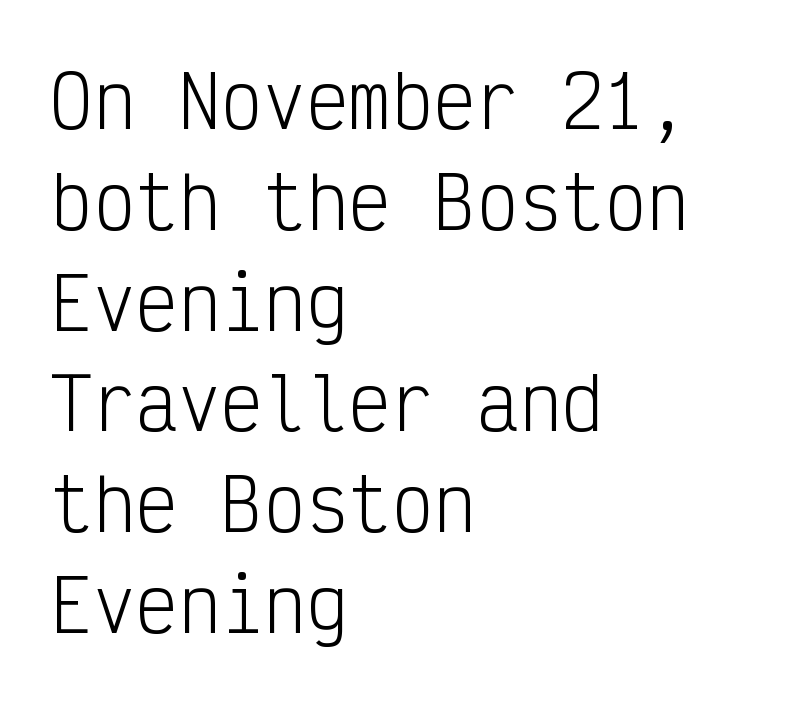
The image shows 71 px light, condensed sans-serif type, upright, monospaced; set left-aligned, normal line spacing (1.42x), normal letter spacing, not underlined; low stroke contrast and a medium x-height.
